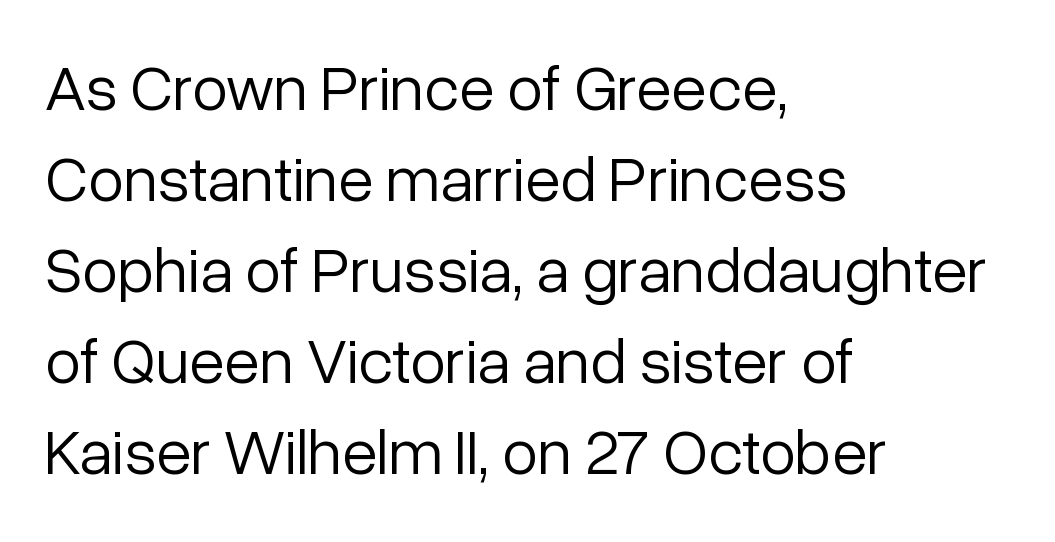
Type without underlining. Every stem runs plumb, perpendicular to the baseline. Nobody touched the tracking dial on this one. Classification — sans serif. Leading matches the norm, producing a regular column.
